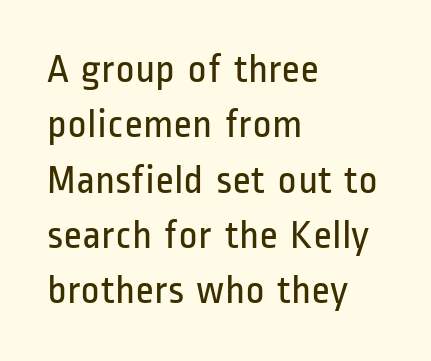
The image shows 41 px regular-weight, condensed sans-serif type, upright; set left-aligned, normal line spacing (1.35x), normal letter spacing, not underlined; low stroke contrast and a medium x-height.
